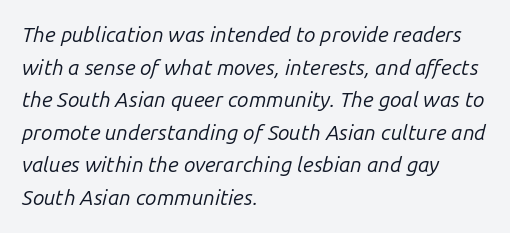
Nothing unusual about the tracking: characters are spaced as the font intends. The passage shown stacks its lines at a standard gap. One-word summary of the alignment: left. Type without underlining. Stroke thickness stays within the range of a standard reading face or lighter.
